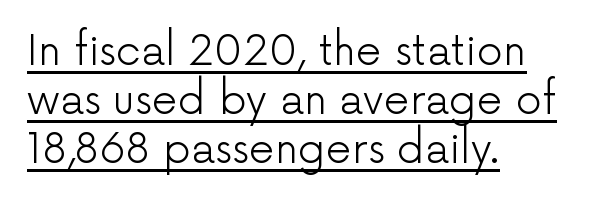
No heavy texture on the line: the type isn't bold. The rendering keeps characters at their native spacing. The rendering uses natural spacing where letterforms have individual widths. The typography opts for an upright posture over an oblique one. These lines are set flush left with a ragged right edge.
